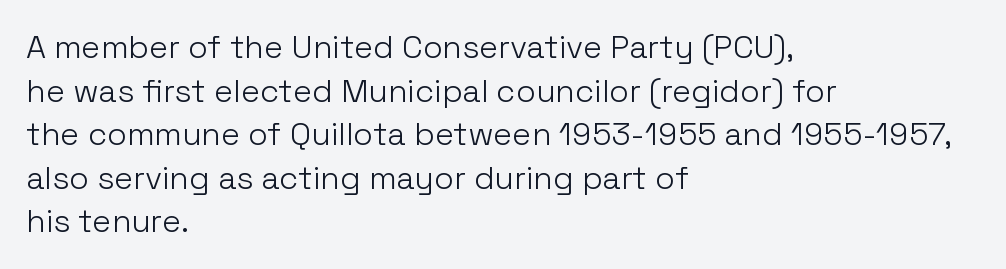
The image shows 32 px light sans-serif type, upright; set left-aligned, normal line spacing (1.36x), normal letter spacing, not underlined; low stroke contrast and a medium x-height.
